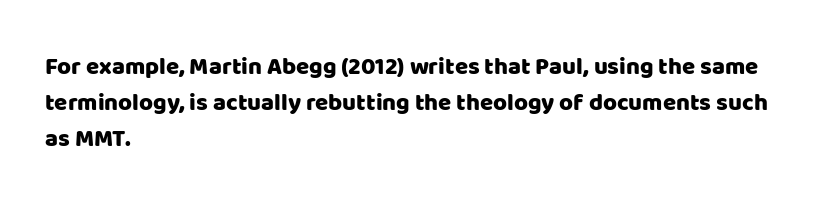
The image shows 24 px text type, upright; set left-aligned, normal line spacing (1.49x), normal letter spacing, not underlined.
